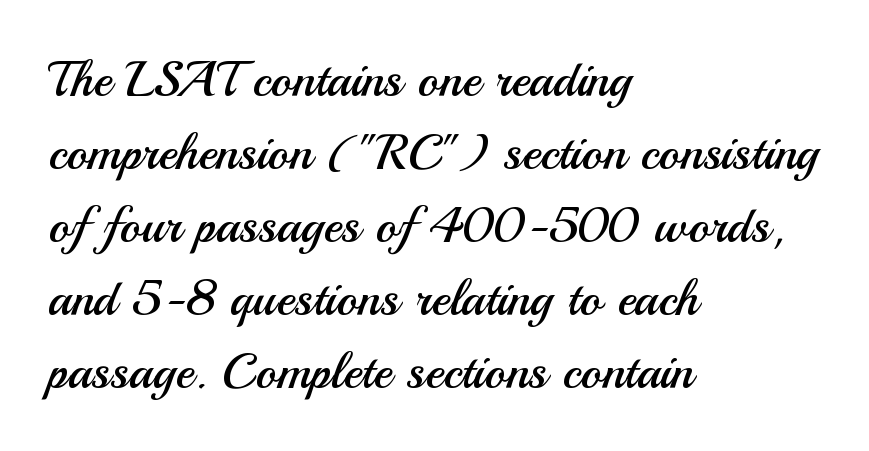
{"serif": "no", "bold": "no", "weight": "regular", "width": "normal", "stroke_contrast": "medium", "x_height": "small", "monospaced": "no", "underline": "no", "align": "left", "line_spacing": "normal", "line_spacing_ratio": 1.46, "letter_spacing": "normal", "letter_spacing_em": 0.0, "glyph_px": 50}
